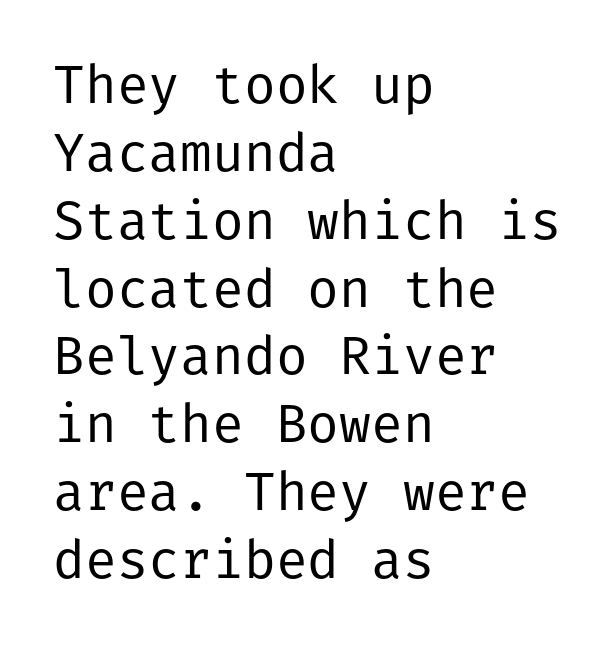
The image shows 53 px regular-weight sans-serif type, upright; set left-aligned, normal line spacing (1.28x), normal letter spacing, not underlined; low stroke contrast and a medium x-height.
